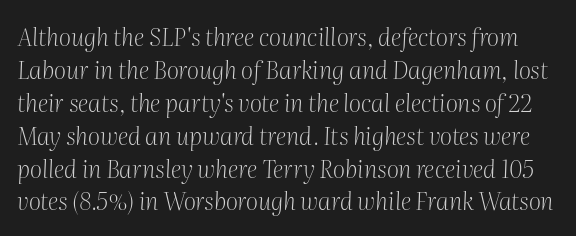
The image shows 24 px text type, italic (leaning right); set normal line spacing (1.37x), normal letter spacing, not underlined.
